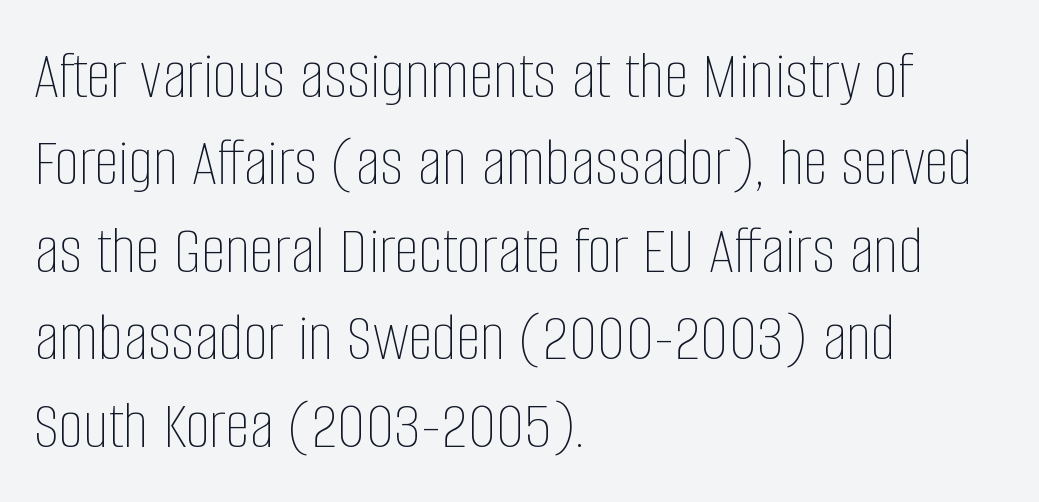
{"italic": "no", "bold": "no", "weight": "thin", "width": "condensed", "stroke_contrast": "low", "x_height": "large", "monospaced": "no", "underline": "no", "align": "left", "line_spacing": "normal", "line_spacing_ratio": 1.25, "letter_spacing": "normal", "letter_spacing_em": 0.0, "glyph_px": 70}
